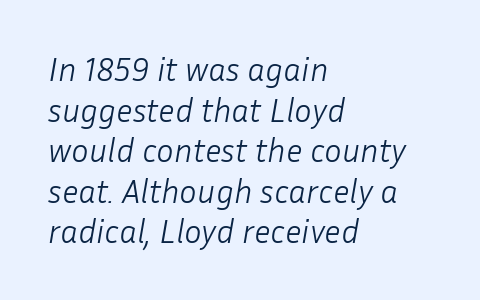
The image shows 33 px light type, italic (leaning right); set left-aligned, line spacing 1.23x, normal letter spacing, not underlined; low stroke contrast and a medium x-height.
